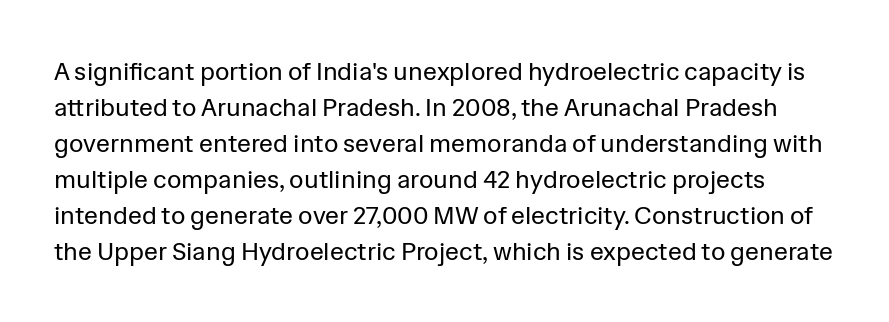
The image shows 25 px text type, upright; set normal line spacing (1.44x), normal letter spacing, not underlined.
